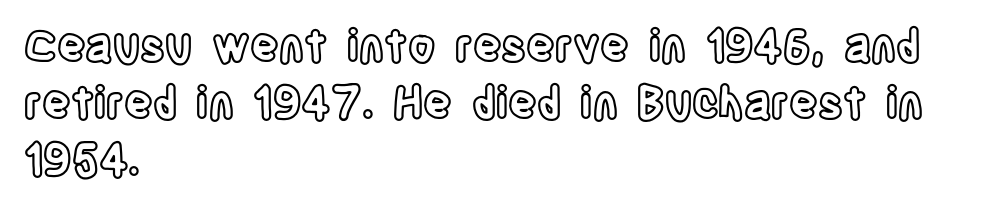
Q: Is the text italic (slanted)? A: No, it is upright.
Q: Is the text underlined? A: No.
Q: How is the paragraph aligned? A: Left-aligned.
Q: Is the spacing between letters normal or unusually wide? A: Normal.
Q: Is the spacing between lines tight, normal or loose? A: Normal.
Q: Width (condensed, normal, or wide)? A: Condensed.
Q: x-height? A: Large.
Q: Monospaced? A: No.
